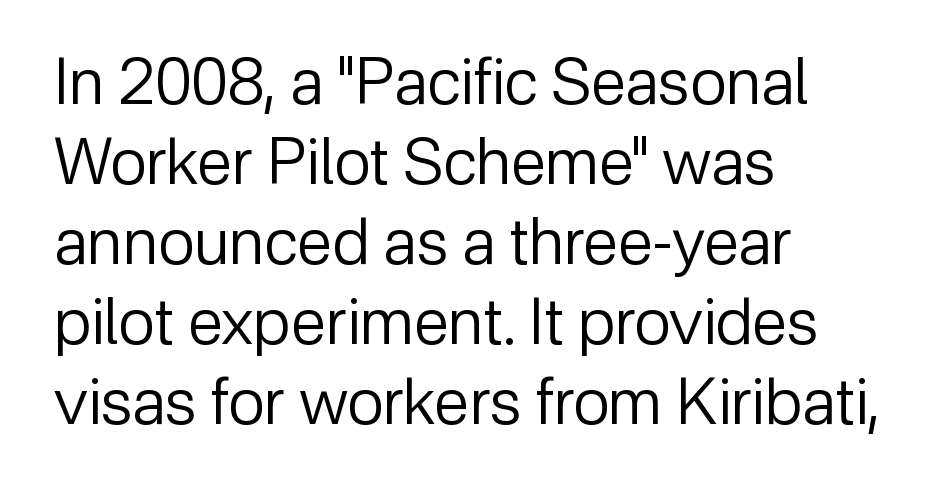
No heavy texture on the line: the type isn't bold. The string is rendered with underlining switched off. A typesetter would call this proportional, since set widths differ per character. The typeface chosen for these lines omits serifs. Ordinary non-slanted type is in use. Default kerning and tracking; the words read as compact shapes.
